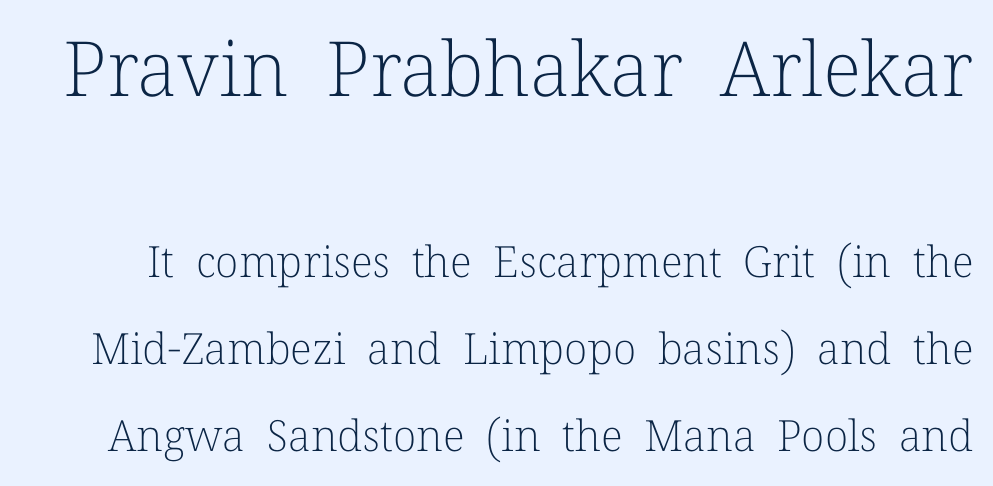
Q: Is the text bold? A: No.
Q: Is the text italic (slanted)? A: No, it is upright.
Q: Is the typeface a serif or a sans-serif typeface? A: Serif.
Q: Is the text underlined? A: No.
Q: Is the spacing between letters normal or unusually wide? A: Normal.
Q: Is the spacing between lines tight, normal or loose? A: Loose.
Q: Which block of text is set in a larger size, the first (top) or the second (bottom)? A: The first (top) one.
Q: Width (condensed, normal, or wide)? A: Normal.
Q: Stroke contrast? A: Low.
Q: x-height? A: Medium.
Q: Monospaced? A: No.
